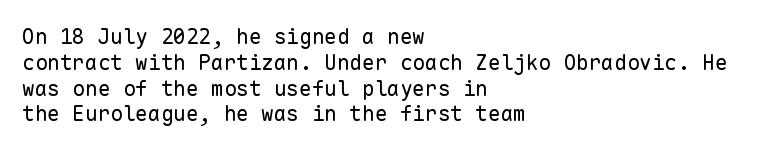
{"italic": "no", "bold": "no", "underline": "no", "align": "left", "line_spacing_ratio": 1.23, "letter_spacing": "normal", "letter_spacing_em": 0.0, "glyph_px": 21}
